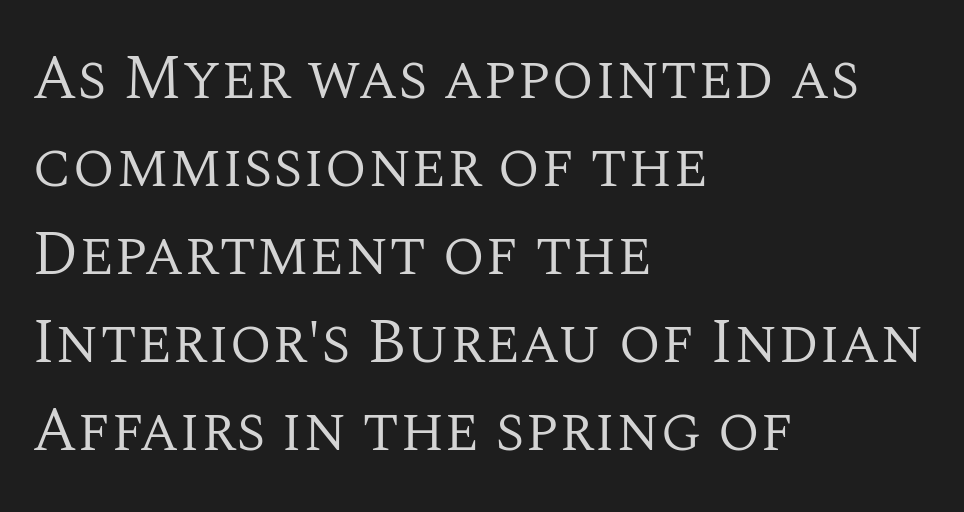
The image shows 62 px regular-weight serif type, upright; set left-aligned, normal line spacing (1.42x), normal letter spacing, not underlined; medium stroke contrast and a large x-height.
